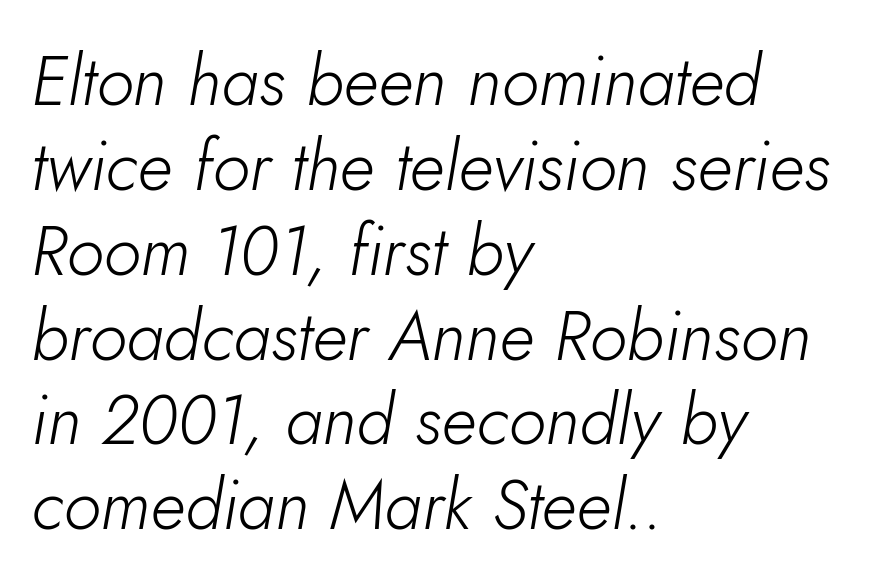
Q: Is the text bold? A: No.
Q: Is the text italic (slanted)? A: Yes, it leans right by about 5 degrees.
Q: Is the text underlined? A: No.
Q: How is the paragraph aligned? A: Left-aligned.
Q: Is the spacing between letters normal or unusually wide? A: Normal.
Q: Width (condensed, normal, or wide)? A: Normal.
Q: Stroke contrast? A: Low.
Q: x-height? A: Small.
Q: Monospaced? A: No.
